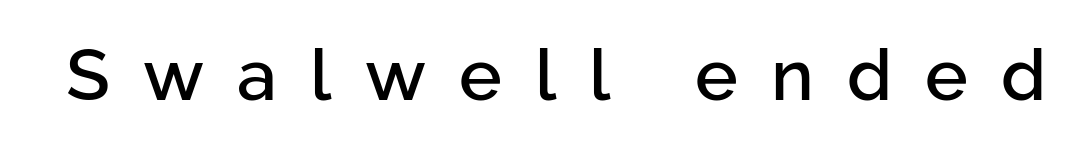
The image shows 72 px sans-serif type, upright; set unusually wide letter spacing (+0.46 em), not underlined; low stroke contrast and a medium x-height.
